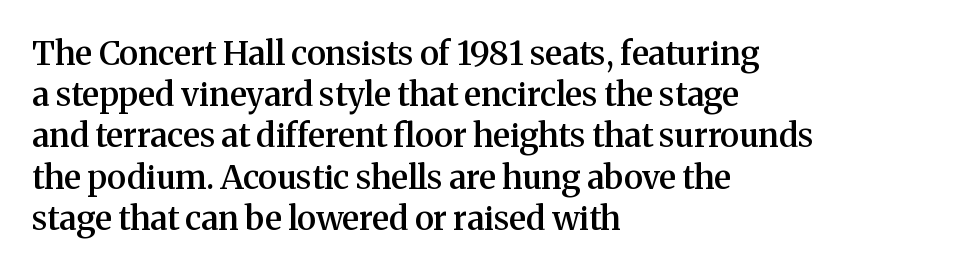
{"serif": "yes", "italic": "no", "bold": "semi", "weight": "semibold", "width": "normal", "stroke_contrast": "medium", "x_height": "medium", "monospaced": "no", "underline": "no", "align": "left", "line_spacing": "normal", "line_spacing_ratio": 1.25, "letter_spacing": "normal", "letter_spacing_em": 0.0, "glyph_px": 33}
